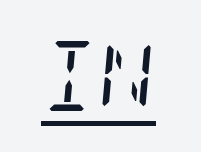
The image shows 70 px regular-weight, condensed serif type, italic (leaning right); set normal letter spacing, underlined; low stroke contrast and a large x-height.
